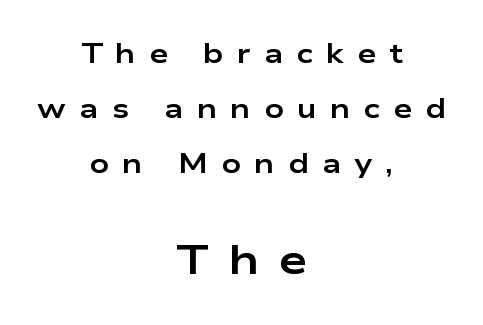
{"serif": "no", "italic": "no", "bold": "yes", "weight": "bold", "width": "wide", "stroke_contrast": "low", "x_height": "medium", "monospaced": "no", "underline": "no", "align": "center", "line_spacing": "loose", "line_spacing_ratio": 2.03, "letter_spacing": "wide", "letter_spacing_em": 0.49, "larger_block": "second", "size_ratio": 1.52, "glyph_px": 41}
